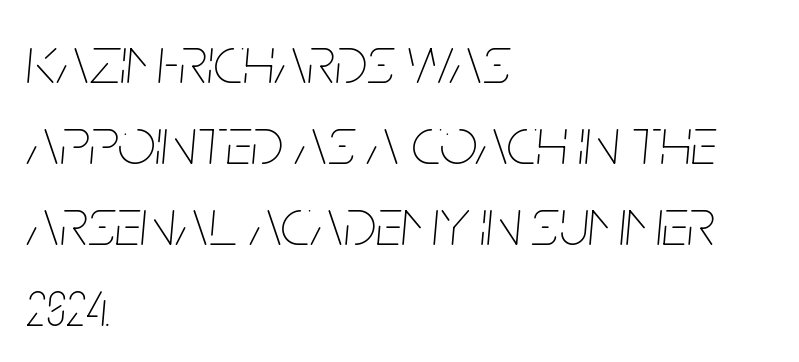
The image shows 67 px thin, condensed type, italic (leaning right); set left-aligned, line spacing 1.21x, normal letter spacing, not underlined; low stroke contrast and a large x-height.
